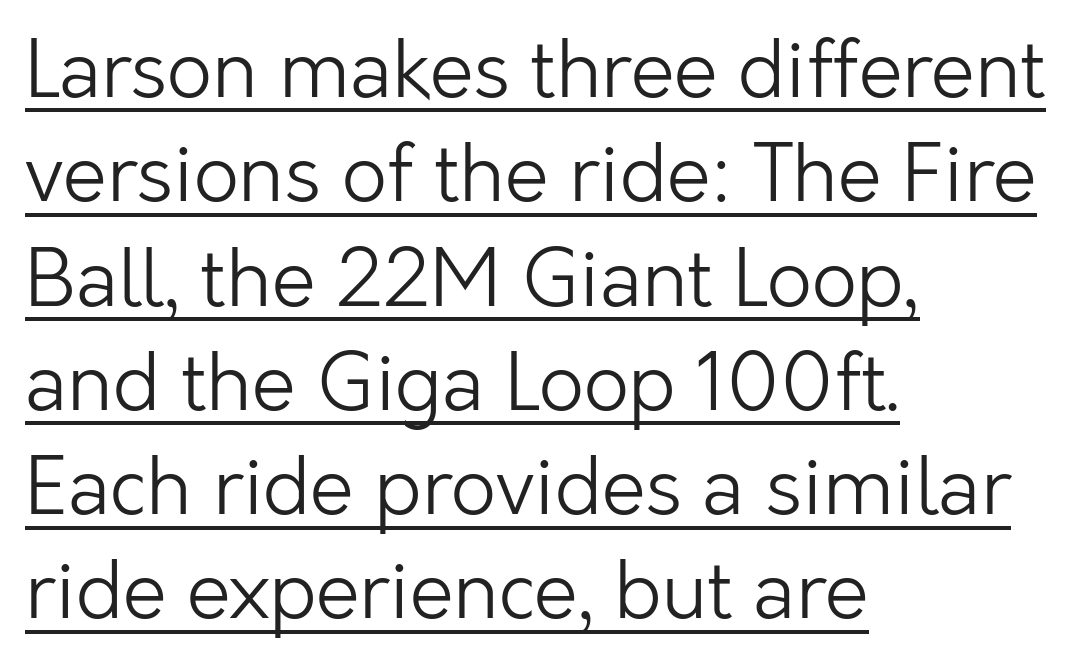
Q: Is the text bold? A: No.
Q: Is the text italic (slanted)? A: No, it is upright.
Q: Is the typeface a serif or a sans-serif typeface? A: Sans-serif.
Q: Is the text underlined? A: Yes.
Q: How is the paragraph aligned? A: Left-aligned.
Q: Is the spacing between letters normal or unusually wide? A: Normal.
Q: Is the spacing between lines tight, normal or loose? A: Normal.
Q: Width (condensed, normal, or wide)? A: Normal.
Q: Stroke contrast? A: Low.
Q: x-height? A: Medium.
Q: Monospaced? A: No.
